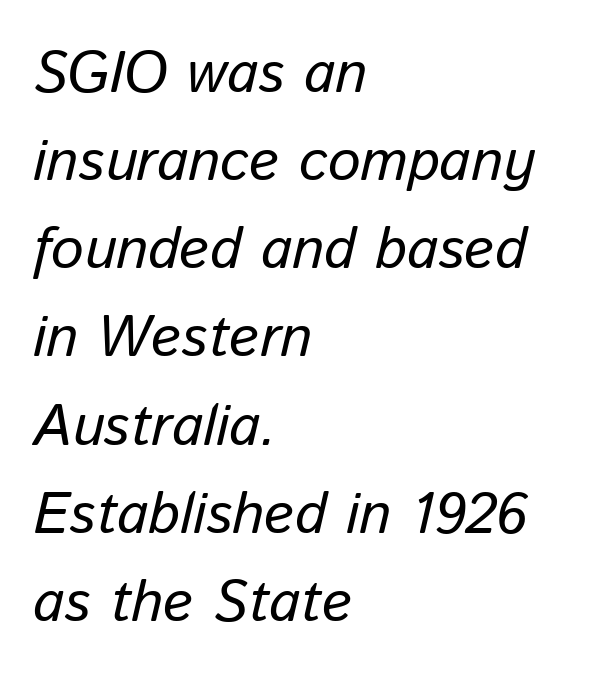
The image shows 58 px text type, italic (leaning right); set left-aligned, normal line spacing (1.52x), normal letter spacing, not underlined; low stroke contrast and a medium x-height.
